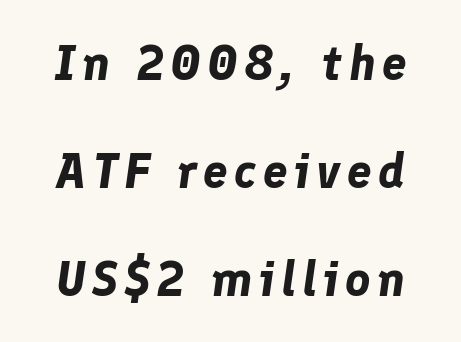
{"italic": "yes", "lean": "right", "slant_degrees": 8, "bold": "yes", "weight": "bold", "width": "normal", "stroke_contrast": "low", "x_height": "medium", "monospaced": "no", "underline": "no", "line_spacing": "loose", "line_spacing_ratio": 2.2, "glyph_px": 49}
